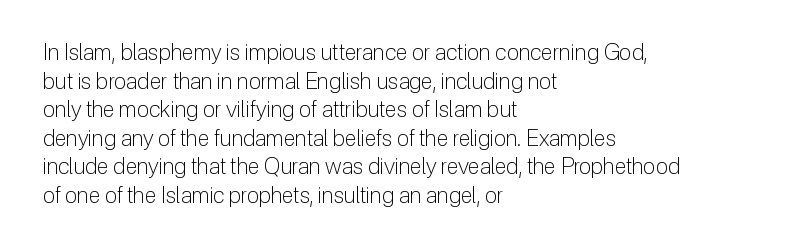
Check the space under the baseline: it is left empty. Characters follow at the spacing the type designer built in. These glyphs show unthickened strokes, regular width or finer. This is the regular roman posture of the typeface. A typesetter would call this leading conventional body-copy spacing. The compositor pushed each line to the left boundary.
